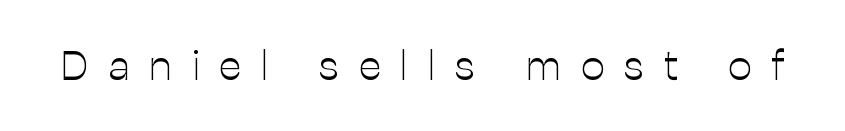
The image shows 42 px light sans-serif type, upright; set unusually wide letter spacing (+0.47 em), not underlined; low stroke contrast and a medium x-height.
